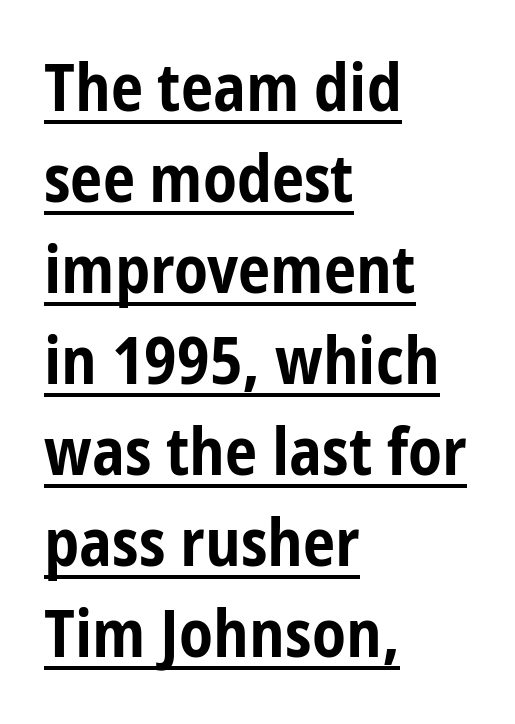
Italic: no, the glyphs are upright roman. The face used here is proportionally spaced, like ordinary book or web type. Strokes here are thick enough to call this a true bold. Regular leading.
